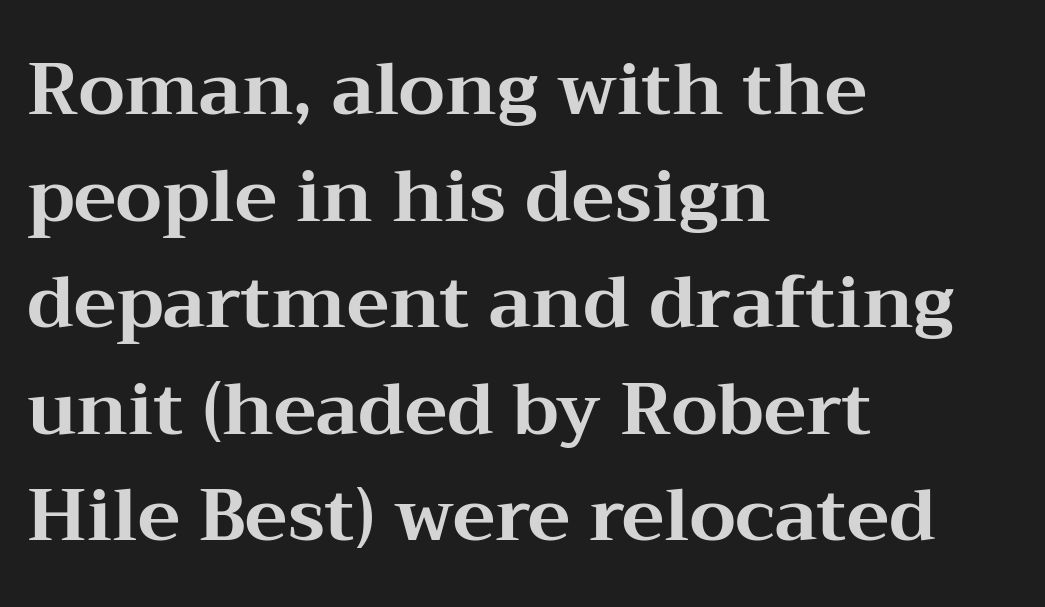
The image shows 72 px bold, wide serif type, upright; set left-aligned, normal line spacing (1.48x), normal letter spacing, not underlined; medium stroke contrast and a medium x-height.
